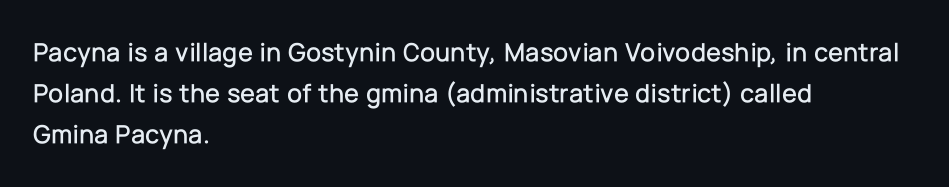
The image shows 27 px text type, upright; set left-aligned, normal line spacing (1.51x), normal letter spacing, not underlined.
